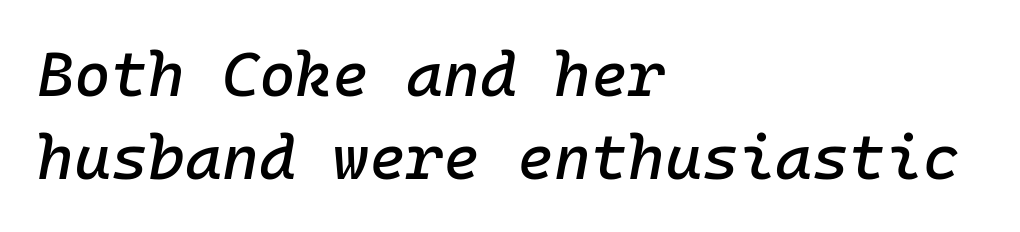
{"italic": "yes", "lean": "right", "slant_degrees": 10, "width": "normal", "stroke_contrast": "low", "x_height": "medium", "monospaced": "yes", "underline": "no", "align": "left", "line_spacing": "normal", "line_spacing_ratio": 1.32, "letter_spacing": "normal", "letter_spacing_em": 0.0, "glyph_px": 63}
